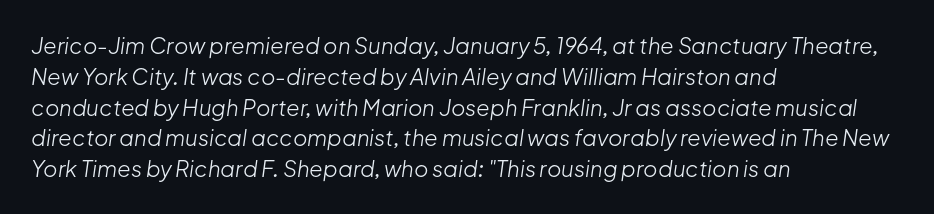
The image shows 22 px text type, italic (leaning right); set left-aligned, normal line spacing (1.4x), normal letter spacing, not underlined.
